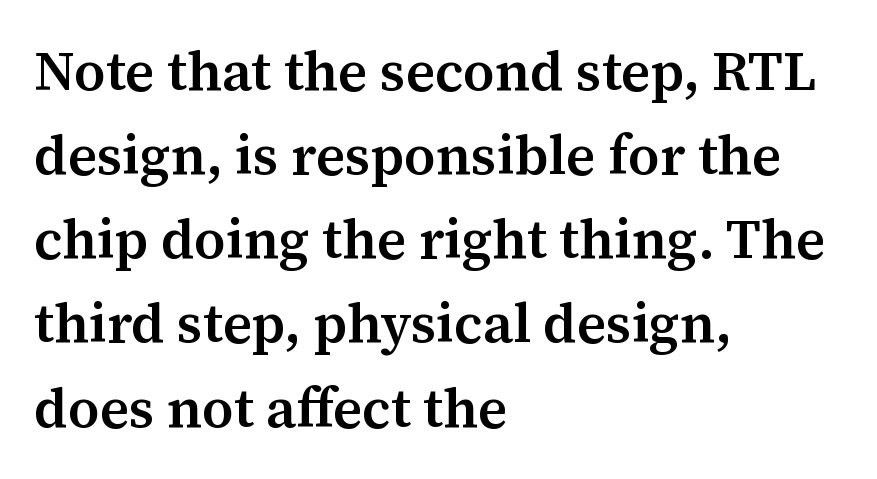
Does the leading feel generous? No, just average. A typesetter would mark this as roman, not italic. Glance below the letters and you will spot only blank space. Do the characters align in a grid? No, the font is proportional.
